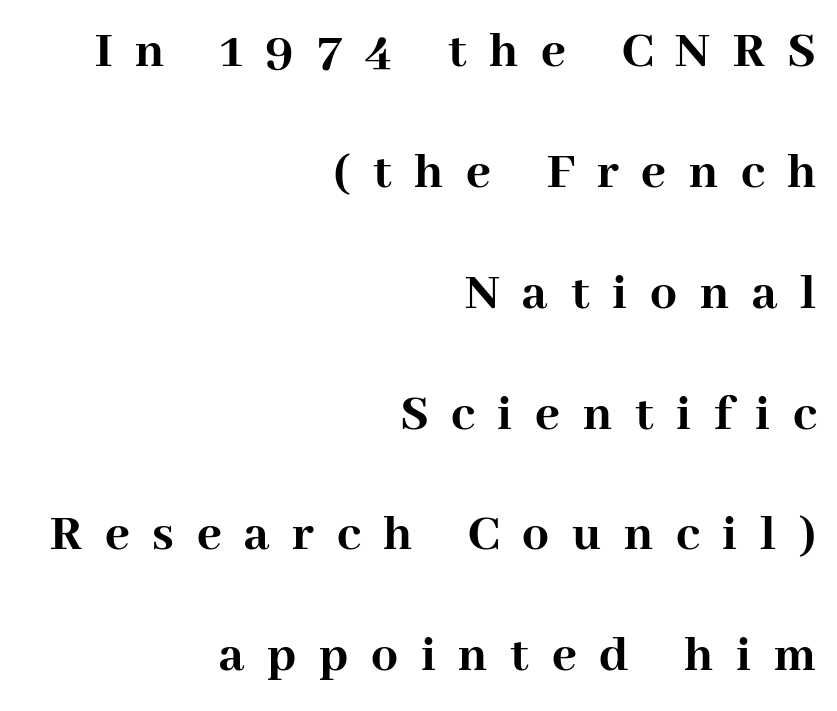
Q: Is the text bold? A: Yes.
Q: Is the text italic (slanted)? A: No, it is upright.
Q: Is the typeface a serif or a sans-serif typeface? A: Serif.
Q: Is the text underlined? A: No.
Q: How is the paragraph aligned? A: Right-aligned.
Q: Is the spacing between letters normal or unusually wide? A: Unusually wide.
Q: Is the spacing between lines tight, normal or loose? A: Loose.
Q: Width (condensed, normal, or wide)? A: Normal.
Q: Stroke contrast? A: High.
Q: x-height? A: Medium.
Q: Monospaced? A: No.
